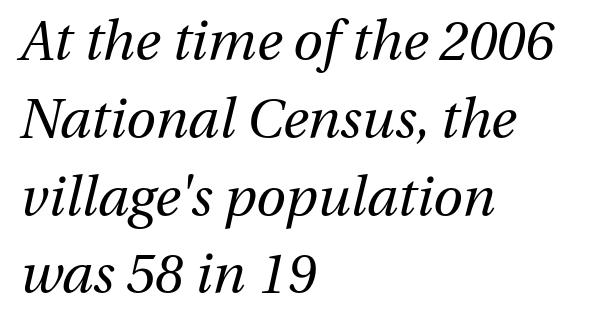
The image shows 54 px regular-weight type, italic (leaning right); set left-aligned, normal line spacing (1.44x), normal letter spacing, not underlined; medium stroke contrast and a medium x-height.
